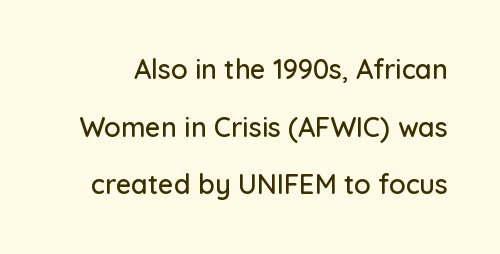
Q: Is the text italic (slanted)? A: No, it is upright.
Q: Is the text underlined? A: No.
Q: Is the spacing between letters normal or unusually wide? A: Normal.
Q: Is the spacing between lines tight, normal or loose? A: Loose.
